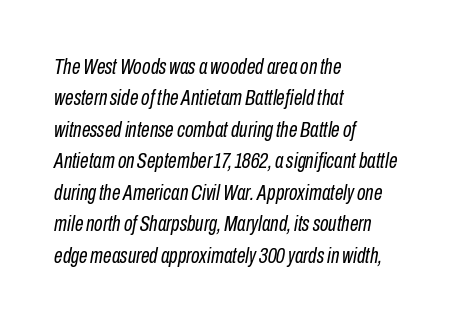
{"italic": "yes", "lean": "right", "slant_degrees": 10, "bold": "no", "underline": "no", "align": "left", "line_spacing": "normal", "line_spacing_ratio": 1.43, "letter_spacing": "normal", "letter_spacing_em": 0.0, "glyph_px": 22}
